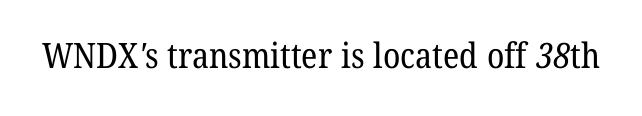
Q: Is the text bold? A: No.
Q: Is the typeface a serif or a sans-serif typeface? A: Serif.
Q: Is the text underlined? A: No.
Q: Is the spacing between letters normal or unusually wide? A: Normal.
Q: Width (condensed, normal, or wide)? A: Normal.
Q: Stroke contrast? A: Low.
Q: x-height? A: Medium.
Q: Monospaced? A: No.
